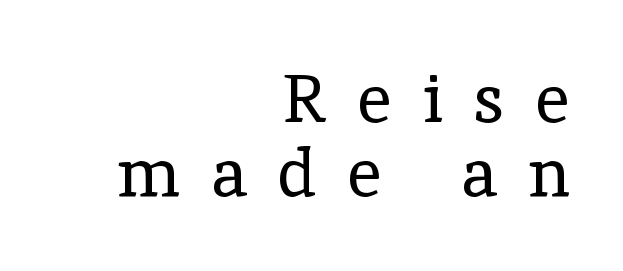
{"serif": "yes", "italic": "no", "bold": "no", "weight": "regular", "width": "normal", "x_height": "medium", "monospaced": "no", "underline": "no", "align": "right", "line_spacing": "tight", "line_spacing_ratio": 1.09, "letter_spacing": "wide", "letter_spacing_em": 0.45, "glyph_px": 68}
